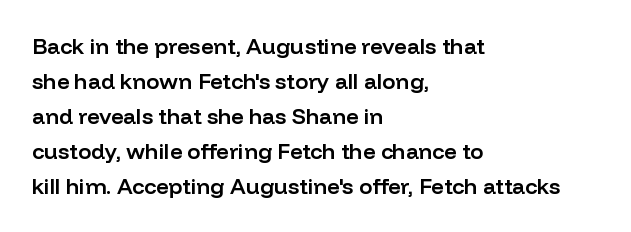
The image shows 22 px text type, upright; set left-aligned, normal line spacing (1.59x), normal letter spacing, not underlined.
